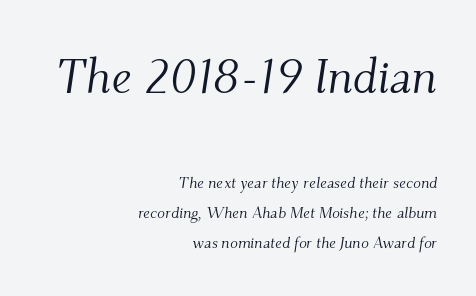
The image shows 49 px light serif type, italic (leaning right); set right-aligned, line spacing 1.88x, normal letter spacing, not underlined; the first (top) block is 3.06x larger; medium stroke contrast and a small x-height.
